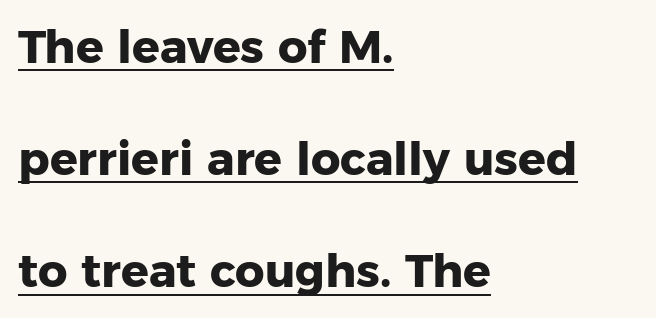
Short and long lines alike share a common starting point at left. The face used here has the dense, thick strokes of a bold. In terms of leading, this rendering errs on the spacious side. What decoration does the sample have? An underline. These lines are rendered in a variable-pitch font. This sample uses a sans-serif face.
